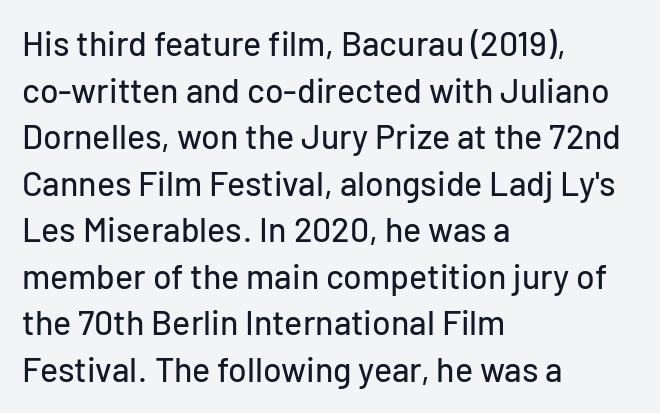
{"serif": "no", "italic": "no", "width": "normal", "stroke_contrast": "low", "x_height": "medium", "monospaced": "no", "underline": "no", "align": "left", "line_spacing": "normal", "line_spacing_ratio": 1.37, "letter_spacing": "normal", "letter_spacing_em": 0.0, "glyph_px": 34}
